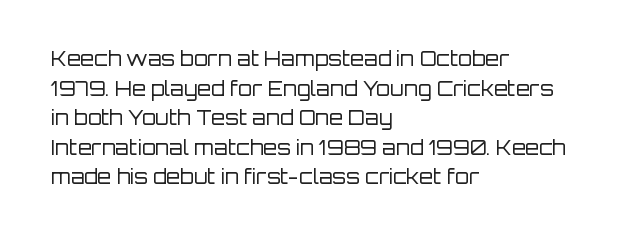
The image shows 20 px text type, upright; set left-aligned, normal line spacing (1.48x), normal letter spacing, not underlined.
